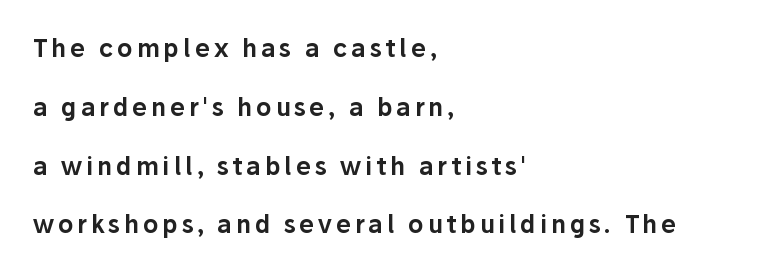
{"italic": "no", "underline": "no", "align": "left", "line_spacing": "loose", "line_spacing_ratio": 2.45, "glyph_px": 24}
